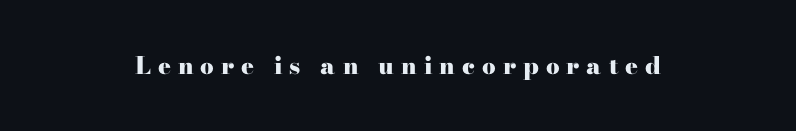
Stroke thickness is high; the sample reads as a true bold. No word sits above an underline. The specimen reads as upright at a glance. The passage shown has open, widely tracked lettering throughout. The passage is arranged like a title page — every line centered.
